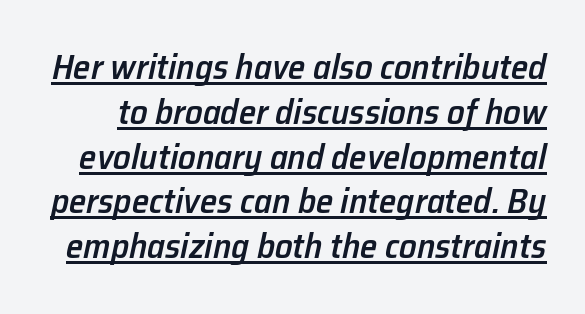
Q: Is the text bold? A: Semi-bold.
Q: Is the text italic (slanted)? A: Yes, it leans right by about 12 degrees.
Q: Is the text underlined? A: Yes.
Q: Is the spacing between letters normal or unusually wide? A: Normal.
Q: Is the spacing between lines tight, normal or loose? A: Normal.
Q: Width (condensed, normal, or wide)? A: Normal.
Q: Stroke contrast? A: Low.
Q: x-height? A: Medium.
Q: Monospaced? A: No.
